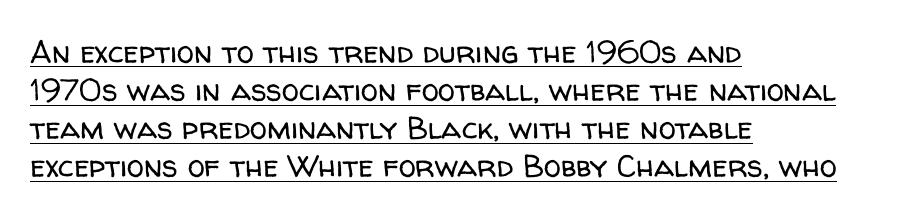
The image shows 31 px regular-weight sans-serif type, upright; set left-aligned, line spacing 1.23x, normal letter spacing, underlined; low stroke contrast and a medium x-height.
